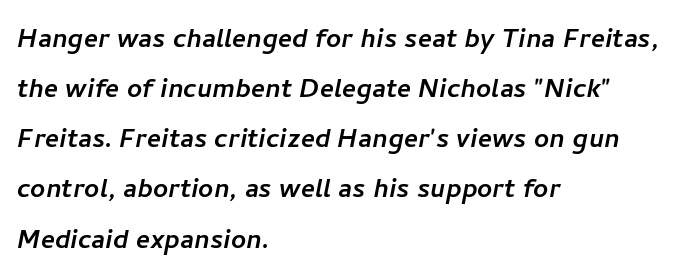
The image shows 33 px sans-serif type; set left-aligned, normal line spacing (1.52x), normal letter spacing, not underlined; low stroke contrast and a medium x-height.
